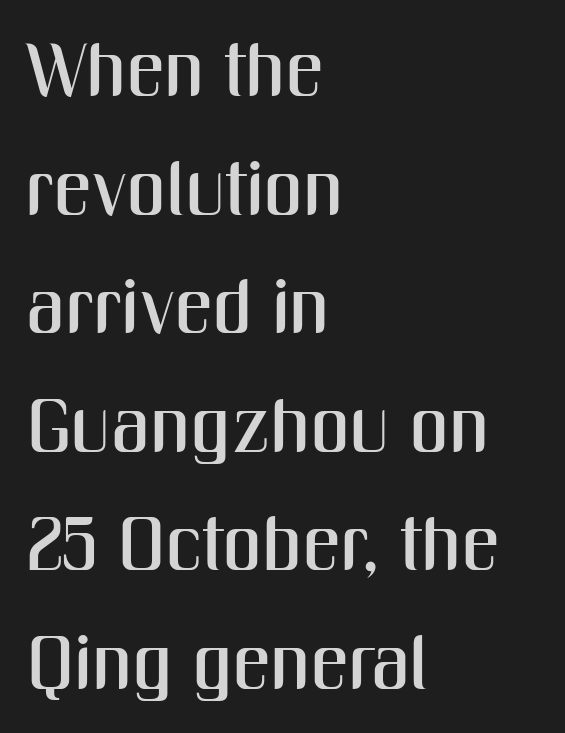
{"serif": "no", "italic": "no", "width": "condensed", "stroke_contrast": "medium", "x_height": "medium", "monospaced": "no", "underline": "no", "align": "left", "line_spacing": "normal", "line_spacing_ratio": 1.56, "letter_spacing": "normal", "letter_spacing_em": 0.0, "glyph_px": 76}
